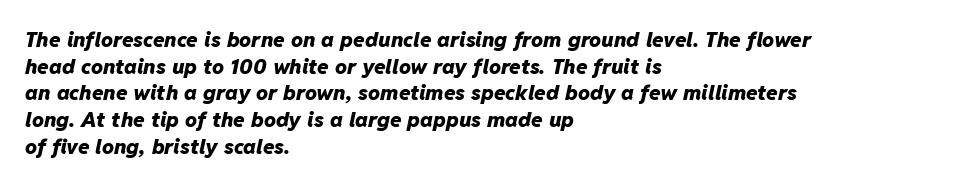
{"italic": "yes", "lean": "right", "slant_degrees": 11, "bold": "yes", "underline": "no", "align": "left", "line_spacing": "normal", "line_spacing_ratio": 1.27, "letter_spacing": "normal", "letter_spacing_em": 0.0, "glyph_px": 21}
